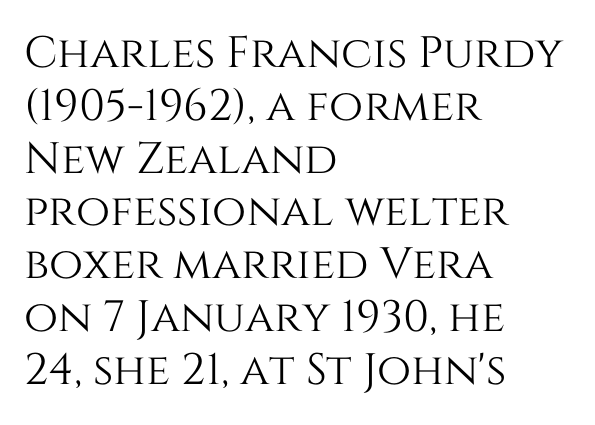
Q: Is the text italic (slanted)? A: No, it is upright.
Q: Is the text underlined? A: No.
Q: How is the paragraph aligned? A: Left-aligned.
Q: Is the spacing between letters normal or unusually wide? A: Normal.
Q: Width (condensed, normal, or wide)? A: Normal.
Q: Stroke contrast? A: Medium.
Q: x-height? A: Large.
Q: Monospaced? A: No.
